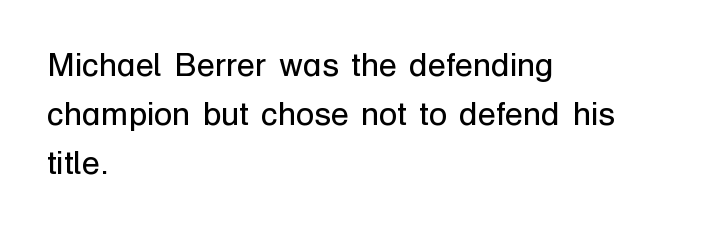
The image shows 33 px regular-weight sans-serif type, upright; set left-aligned, normal line spacing (1.48x), normal letter spacing, not underlined; low stroke contrast and a medium x-height.
